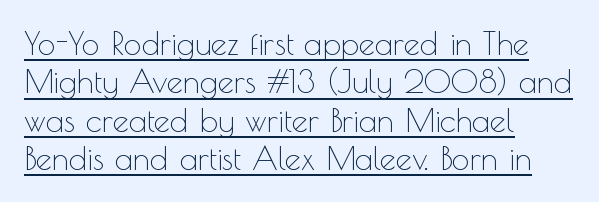
The lettering holds an erect, upright posture throughout. Each letter keeps its own natural width here, so spacing adapts to shape. No chunkiness to these letters — they're not bold. The lines are quadded left. Honestly, the letter spacing is just normal — you wouldn't notice it.
